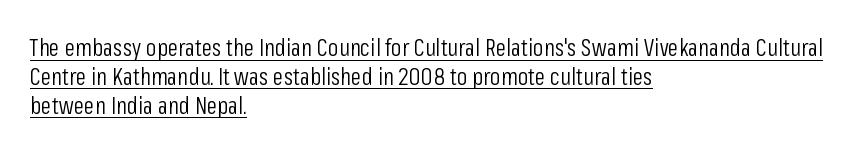
The type sits square on the baseline with zero lean. Nothing heavy about these letters — not bold at all. Notice how the passage keeps a crisp vertical edge on the left only. This rendering features underlined lettering.
